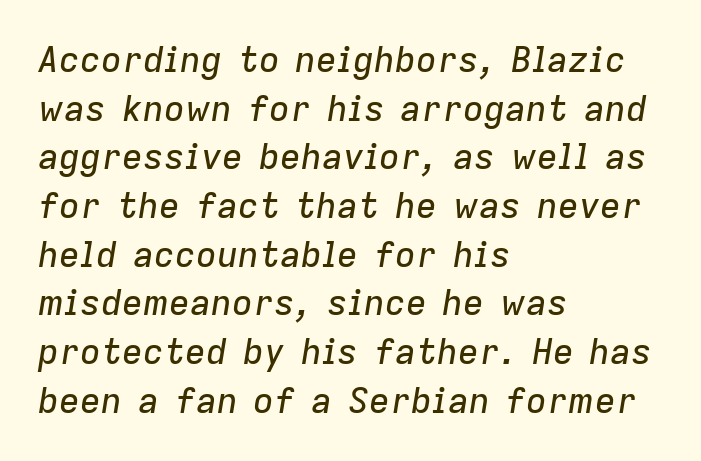
{"italic": "yes", "lean": "right", "slant_degrees": 9, "width": "normal", "stroke_contrast": "low", "x_height": "medium", "monospaced": "no", "underline": "no", "align": "left", "line_spacing": "normal", "line_spacing_ratio": 1.39, "letter_spacing": "normal", "letter_spacing_em": 0.0, "glyph_px": 35}
